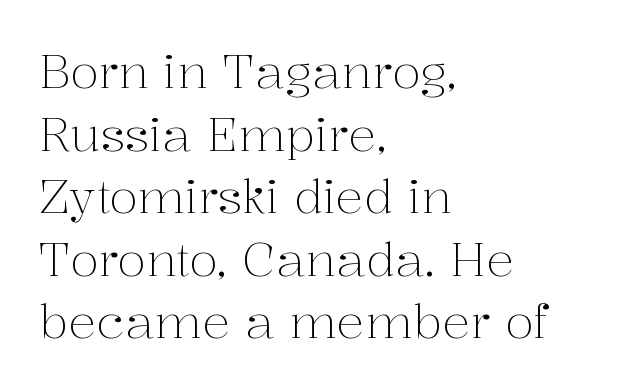
{"serif": "yes", "italic": "no", "bold": "no", "weight": "light", "width": "normal", "stroke_contrast": "medium", "x_height": "medium", "monospaced": "no", "underline": "no", "align": "left", "line_spacing": "normal", "line_spacing_ratio": 1.33, "letter_spacing": "normal", "letter_spacing_em": 0.0, "glyph_px": 47}
